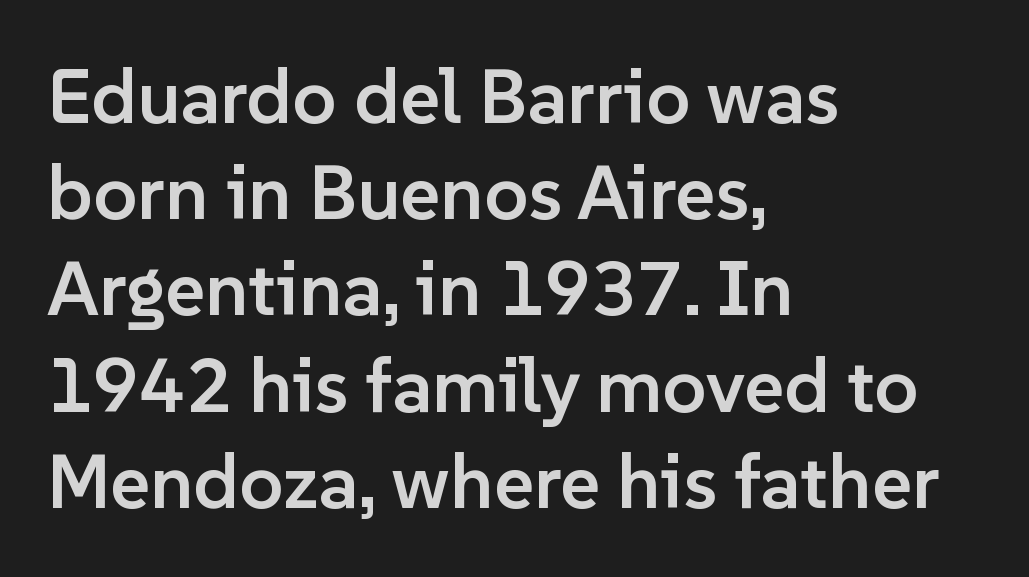
Q: Is the text bold? A: Semi-bold.
Q: Is the text italic (slanted)? A: No, it is upright.
Q: Is the typeface a serif or a sans-serif typeface? A: Sans-serif.
Q: Is the text underlined? A: No.
Q: How is the paragraph aligned? A: Left-aligned.
Q: Is the spacing between letters normal or unusually wide? A: Normal.
Q: Is the spacing between lines tight, normal or loose? A: Normal.
Q: Width (condensed, normal, or wide)? A: Normal.
Q: Stroke contrast? A: Low.
Q: x-height? A: Medium.
Q: Monospaced? A: No.
